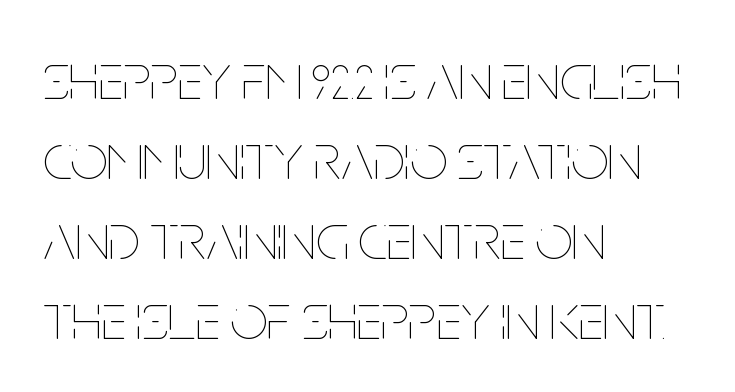
Q: Is the text bold? A: No.
Q: Is the text italic (slanted)? A: No, it is upright.
Q: Is the text underlined? A: No.
Q: How is the paragraph aligned? A: Left-aligned.
Q: Is the spacing between letters normal or unusually wide? A: Normal.
Q: Width (condensed, normal, or wide)? A: Condensed.
Q: Stroke contrast? A: Low.
Q: x-height? A: Large.
Q: Monospaced? A: No.
